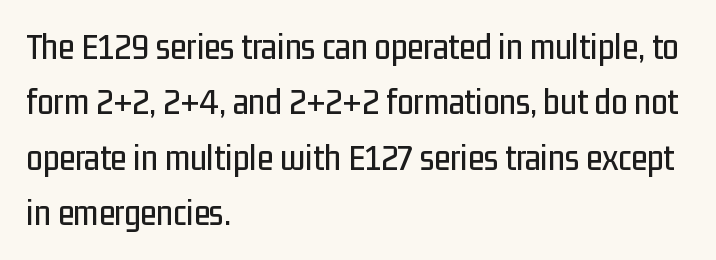
The rendering uses a moderate line-height, typical for paragraphs. Each line starts at the same left margin while the right side varies. The typography opts for an upright posture over an oblique one. The horizontal fit of the characters is conventional and even. The passage shown is typed in a proportional face where columns would drift.
